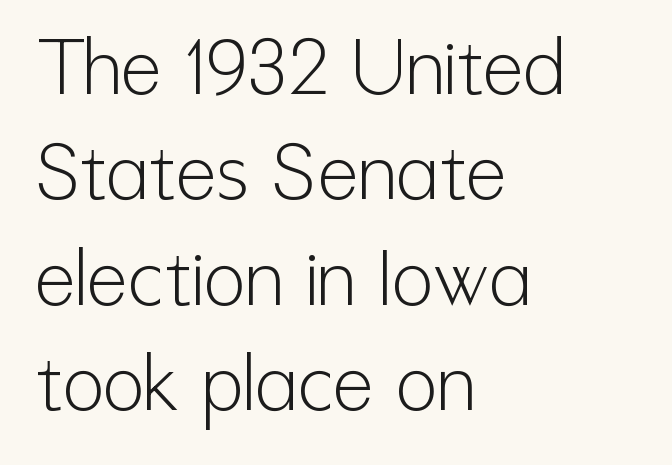
Check the space under the baseline: it is left empty. Layout note: lines flush left. Do the letters lean? They stand straight. Is this a fixed-width face? No — the glyphs have proportional, varying widths.
